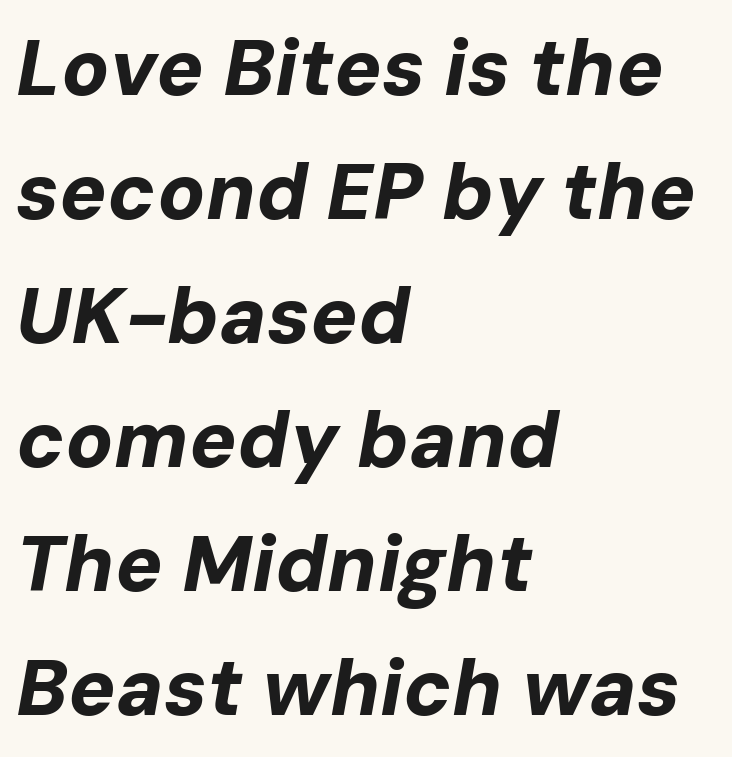
Q: Is the text bold? A: Yes.
Q: Is the text italic (slanted)? A: Yes, it leans right by about 10 degrees.
Q: Is the text underlined? A: No.
Q: How is the paragraph aligned? A: Left-aligned.
Q: Is the spacing between letters normal or unusually wide? A: Normal.
Q: Is the spacing between lines tight, normal or loose? A: Normal.
Q: Width (condensed, normal, or wide)? A: Normal.
Q: Stroke contrast? A: Low.
Q: x-height? A: Medium.
Q: Monospaced? A: No.
